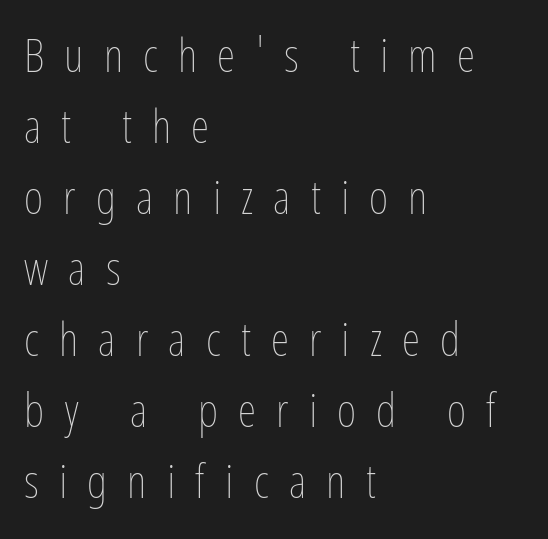
Q: Is the text bold? A: No.
Q: Is the text italic (slanted)? A: No, it is upright.
Q: Is the text underlined? A: No.
Q: How is the paragraph aligned? A: Left-aligned.
Q: Is the spacing between letters normal or unusually wide? A: Unusually wide.
Q: Is the spacing between lines tight, normal or loose? A: Normal.
Q: Width (condensed, normal, or wide)? A: Condensed.
Q: Stroke contrast? A: Low.
Q: x-height? A: Medium.
Q: Monospaced? A: No.
